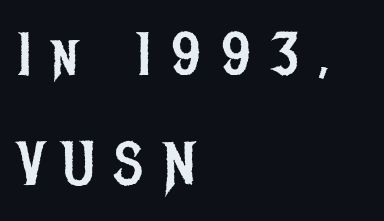
{"serif": "no", "italic": "no", "bold": "no", "weight": "regular", "width": "condensed", "stroke_contrast": "low", "x_height": "large", "monospaced": "no", "underline": "no", "align": "left", "line_spacing_ratio": 1.82, "letter_spacing": "wide", "letter_spacing_em": 0.32, "glyph_px": 60}
